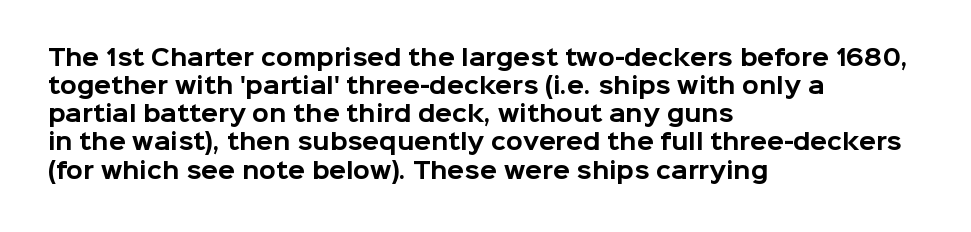
The passage is arranged the way most books set body copy — flush left. No word sits above an underline. Nobody touched the tracking dial on this one. Stroke thickness is high; the sample reads as a true bold.
